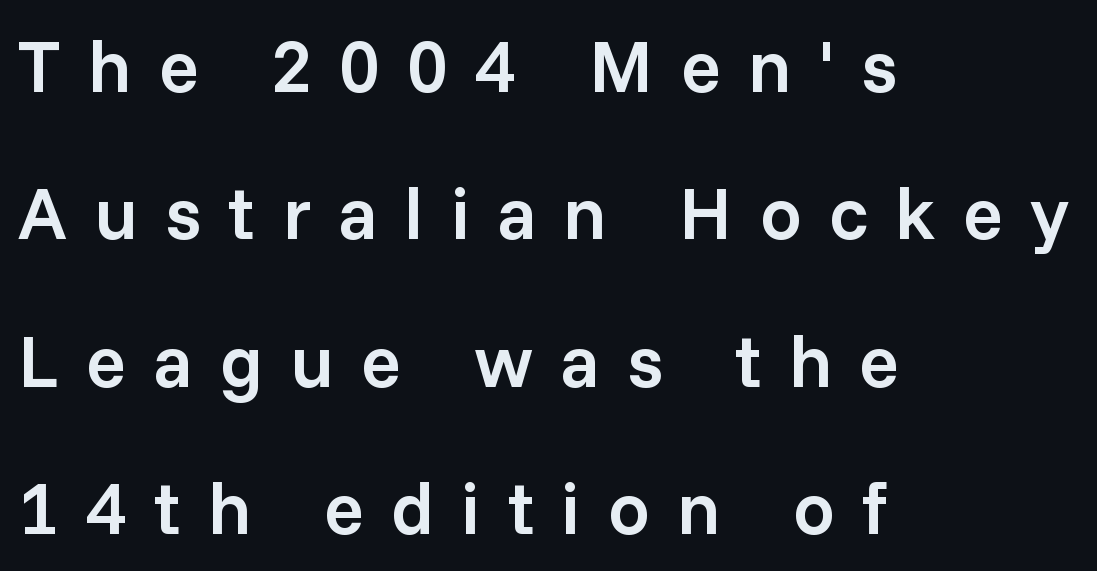
{"serif": "no", "italic": "no", "bold": "semi", "weight": "semibold", "width": "normal", "stroke_contrast": "low", "x_height": "medium", "monospaced": "no", "underline": "no", "align": "left", "line_spacing": "loose", "line_spacing_ratio": 1.99, "letter_spacing": "wide", "letter_spacing_em": 0.37, "glyph_px": 74}
